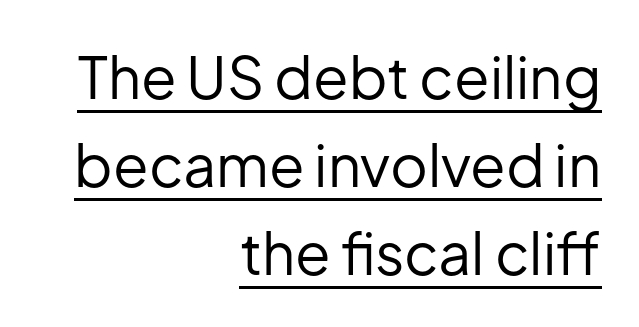
{"serif": "no", "italic": "no", "bold": "no", "weight": "regular", "width": "normal", "stroke_contrast": "low", "x_height": "medium", "monospaced": "no", "underline": "yes", "align": "right", "line_spacing": "normal", "line_spacing_ratio": 1.52, "letter_spacing": "normal", "letter_spacing_em": 0.0, "glyph_px": 58}
